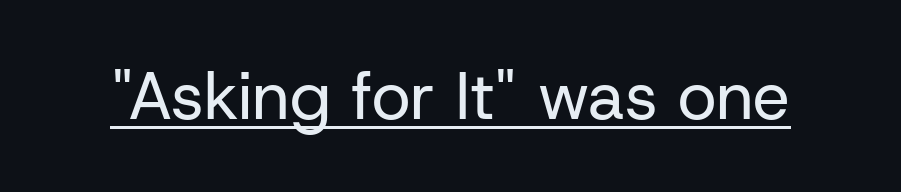
Q: Is the text bold? A: No.
Q: Is the text italic (slanted)? A: No, it is upright.
Q: Is the typeface a serif or a sans-serif typeface? A: Sans-serif.
Q: Is the text underlined? A: Yes.
Q: Is the spacing between letters normal or unusually wide? A: Normal.
Q: Width (condensed, normal, or wide)? A: Normal.
Q: Stroke contrast? A: Low.
Q: x-height? A: Medium.
Q: Monospaced? A: No.
